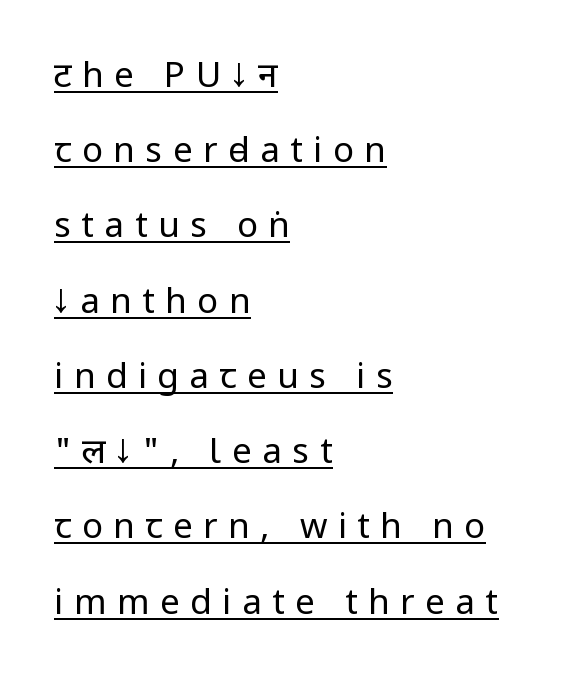
{"serif": "no", "italic": "no", "bold": "no", "weight": "regular", "width": "condensed", "stroke_contrast": "low", "x_height": "large", "monospaced": "no", "underline": "yes", "align": "left", "line_spacing": "loose", "line_spacing_ratio": 2.15, "letter_spacing": "wide", "letter_spacing_em": 0.3, "glyph_px": 35}
